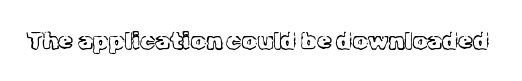
The image shows 24 px text type, upright; set normal letter spacing, not underlined.
